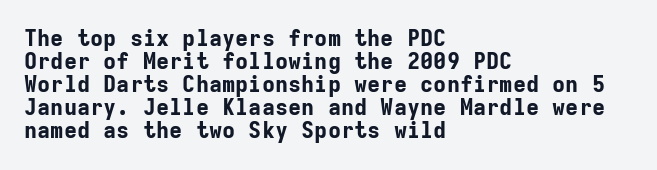
The image shows 22 px bold type, upright; set left-aligned, tight line spacing (1.05x), normal letter spacing, not underlined.
